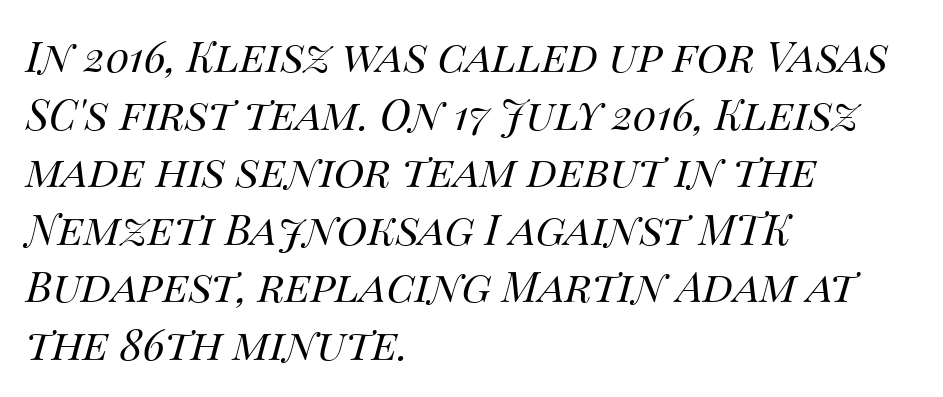
Q: Is the text bold? A: No.
Q: Is the text italic (slanted)? A: Yes, it leans right by about 14 degrees.
Q: Is the text underlined? A: No.
Q: How is the paragraph aligned? A: Left-aligned.
Q: Is the spacing between letters normal or unusually wide? A: Normal.
Q: Is the spacing between lines tight, normal or loose? A: Normal.
Q: Width (condensed, normal, or wide)? A: Normal.
Q: Stroke contrast? A: Medium.
Q: x-height? A: Large.
Q: Monospaced? A: No.
